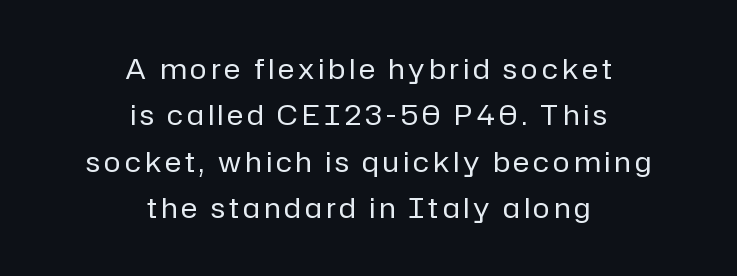
Neither beginnings nor endings align; midpoints do. Proportional: the letters do not fall into vertical columns. The glyphs in this specimen are sans serif. Just letters on the line, the space beneath them empty. Each stroke keeps to a modest, everyday thickness or less.
